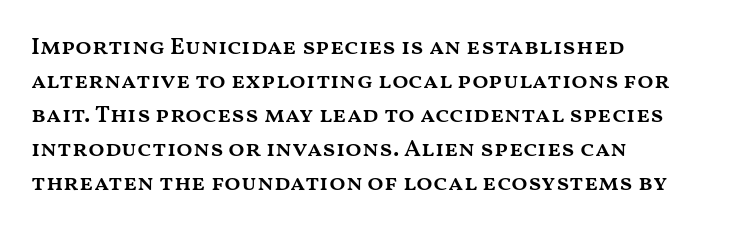
Bold? Not quite — semibold, heavier than regular but stopping short. Caption: standard tracking, unaltered. The setting favours the left margin, as ordinary paragraphs usually do. Leading matches the norm, producing a regular column. If you drew a line through each stem, it would be perfectly vertical. Bare-footed words on every line.
